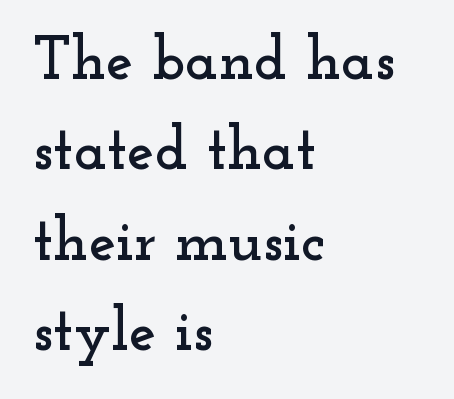
Spacing verdict: proportional, widths tailored to each character. Honestly, the letter spacing is just normal — you wouldn't notice it. Only glyphs here, with clear space below each row. These lines were composed using upright roman letters. Caption: multi-line text, flush left, ragged right. In terms of leading, this rendering sits right in the middle.
